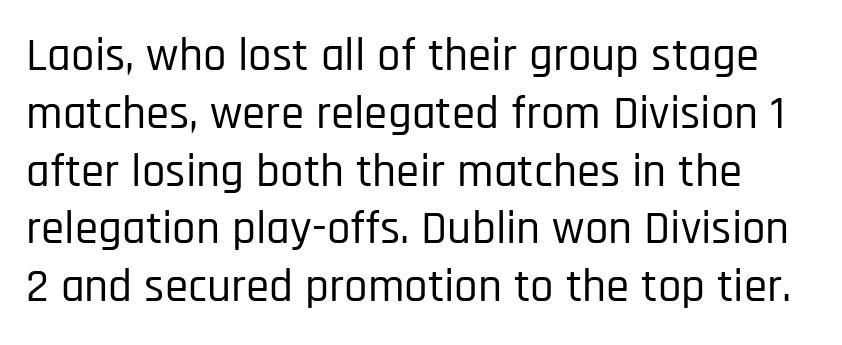
Q: Is the text italic (slanted)? A: No, it is upright.
Q: Is the typeface a serif or a sans-serif typeface? A: Sans-serif.
Q: Is the text underlined? A: No.
Q: Is the spacing between letters normal or unusually wide? A: Normal.
Q: Width (condensed, normal, or wide)? A: Condensed.
Q: Stroke contrast? A: Low.
Q: x-height? A: Large.
Q: Monospaced? A: No.
